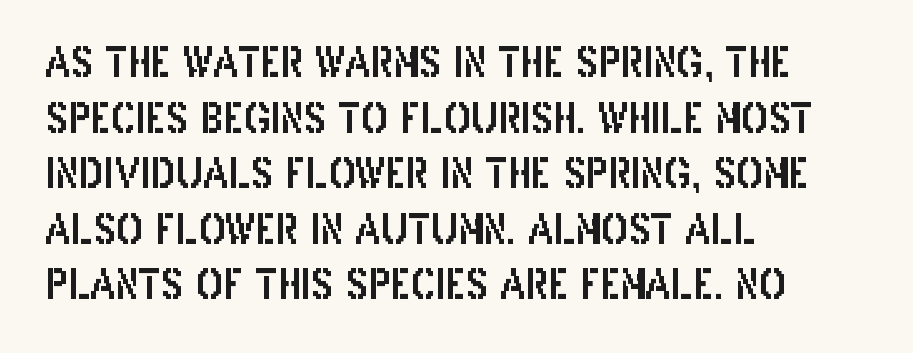
Q: Is the text italic (slanted)? A: No, it is upright.
Q: Is the typeface a serif or a sans-serif typeface? A: Sans-serif.
Q: Is the text underlined? A: No.
Q: How is the paragraph aligned? A: Left-aligned.
Q: Is the spacing between letters normal or unusually wide? A: Normal.
Q: Is the spacing between lines tight, normal or loose? A: Normal.
Q: Width (condensed, normal, or wide)? A: Condensed.
Q: Stroke contrast? A: Low.
Q: x-height? A: Large.
Q: Monospaced? A: No.
